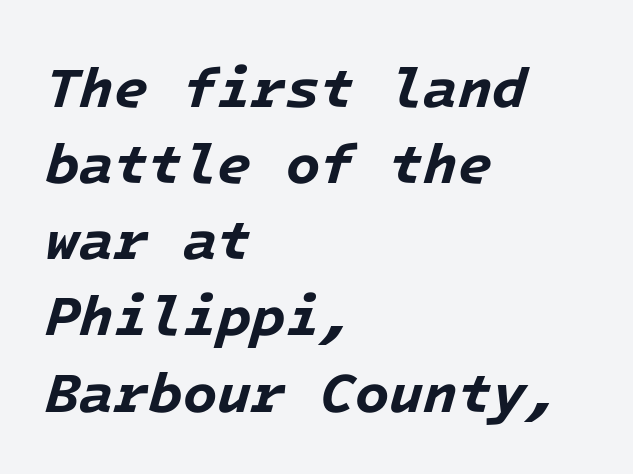
Pretty heavy lettering here — definitely bold. Tracking here is standard; glyphs follow each other at the usual distance. The letters march in equal steps, a hallmark of fixed-pitch type. Interline gaps are of average width in this sample.
